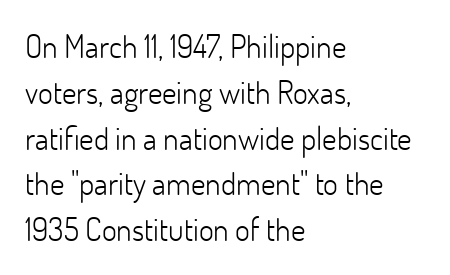
{"serif": "no", "italic": "no", "bold": "no", "weight": "light", "width": "normal", "stroke_contrast": "low", "x_height": "small", "monospaced": "no", "underline": "no", "align": "left", "line_spacing": "normal", "line_spacing_ratio": 1.43, "letter_spacing": "normal", "letter_spacing_em": 0.0, "glyph_px": 32}
